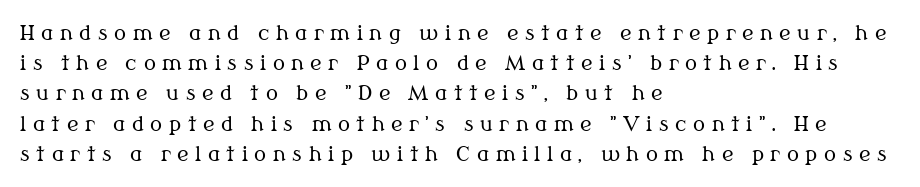
The image shows 20 px text type, upright; set left-aligned, normal line spacing (1.51x), unusually wide letter spacing (+0.33 em), not underlined.
